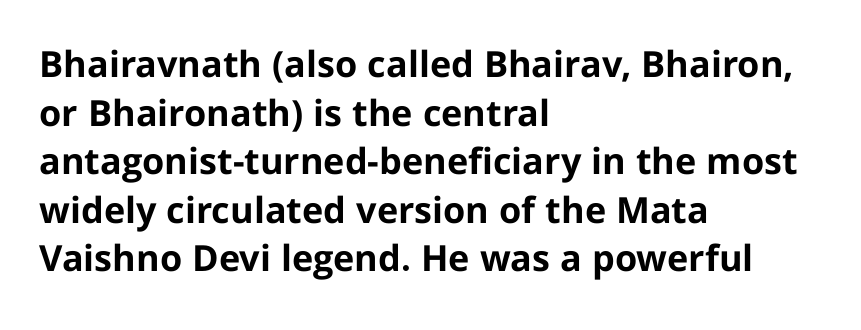
Q: Is the text bold? A: Yes.
Q: Is the text italic (slanted)? A: No, it is upright.
Q: Is the typeface a serif or a sans-serif typeface? A: Sans-serif.
Q: Is the text underlined? A: No.
Q: How is the paragraph aligned? A: Left-aligned.
Q: Is the spacing between letters normal or unusually wide? A: Normal.
Q: Is the spacing between lines tight, normal or loose? A: Normal.
Q: Width (condensed, normal, or wide)? A: Normal.
Q: Stroke contrast? A: Low.
Q: x-height? A: Medium.
Q: Monospaced? A: No.
